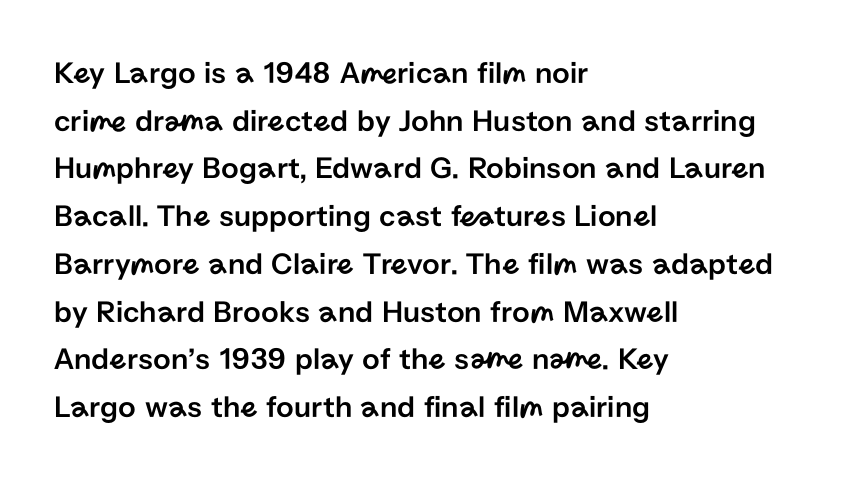
Q: Is the text italic (slanted)? A: No, it is upright.
Q: Is the typeface a serif or a sans-serif typeface? A: Sans-serif.
Q: Is the text underlined? A: No.
Q: How is the paragraph aligned? A: Left-aligned.
Q: Is the spacing between letters normal or unusually wide? A: Normal.
Q: Is the spacing between lines tight, normal or loose? A: Normal.
Q: Width (condensed, normal, or wide)? A: Normal.
Q: Stroke contrast? A: Low.
Q: x-height? A: Medium.
Q: Monospaced? A: No.
